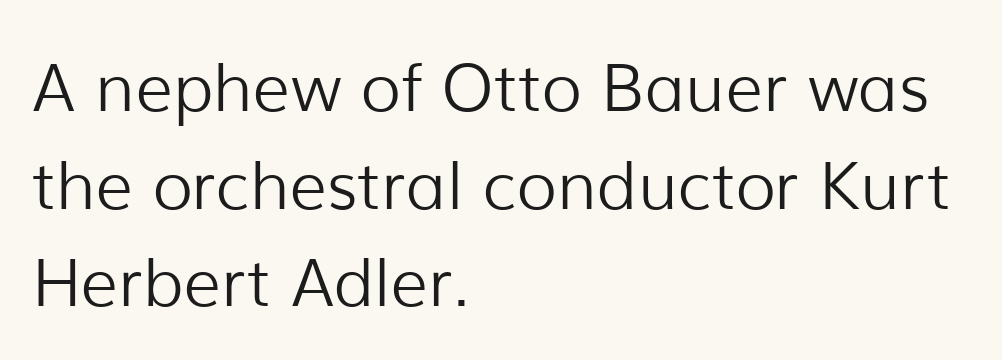
The image shows 66 px light sans-serif type, upright; set left-aligned, normal line spacing (1.48x), normal letter spacing, not underlined; low stroke contrast and a medium x-height.
